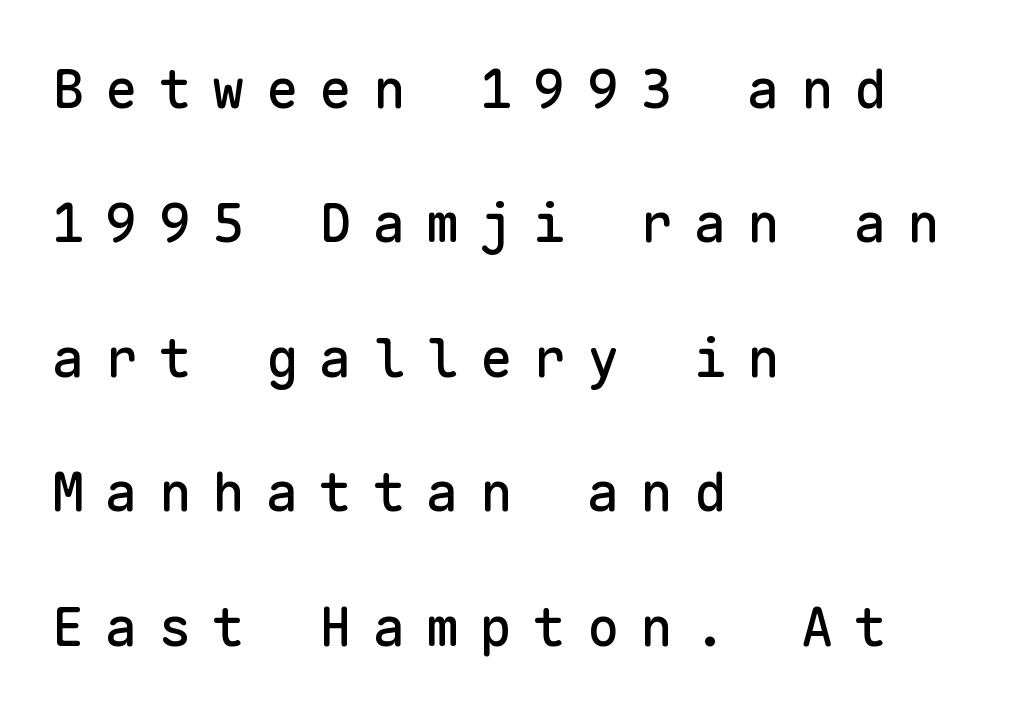
Widely set lines give the paragraph a tall, airy silhouette. Descender tails drop into unmarked territory. Does the type have serifs? No, each stem ends abruptly. Short note: letters widely spaced. The lettering stays uniformly vertical, giving the passage a roman look. Is this a fixed-width face? Yes — each glyph sits in an identical cell.
